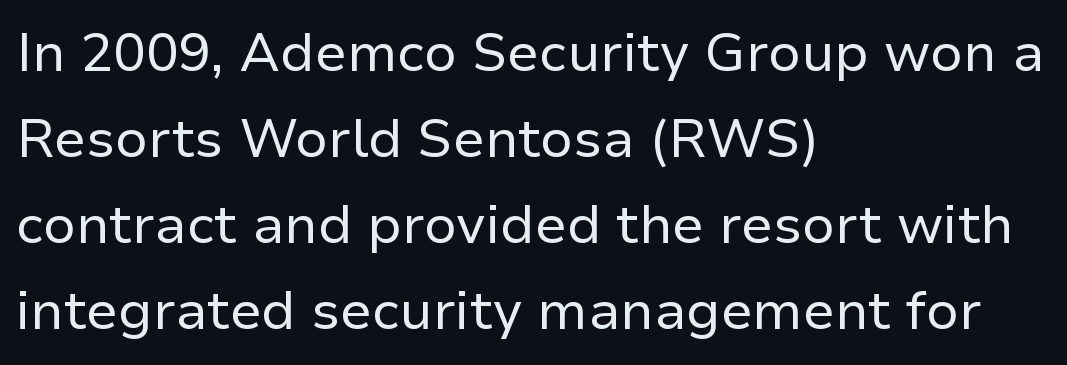
{"serif": "no", "italic": "no", "bold": "no", "weight": "regular", "width": "normal", "stroke_contrast": "low", "x_height": "medium", "monospaced": "no", "underline": "no", "align": "left", "line_spacing": "normal", "line_spacing_ratio": 1.59, "letter_spacing": "normal", "letter_spacing_em": 0.0, "glyph_px": 54}
